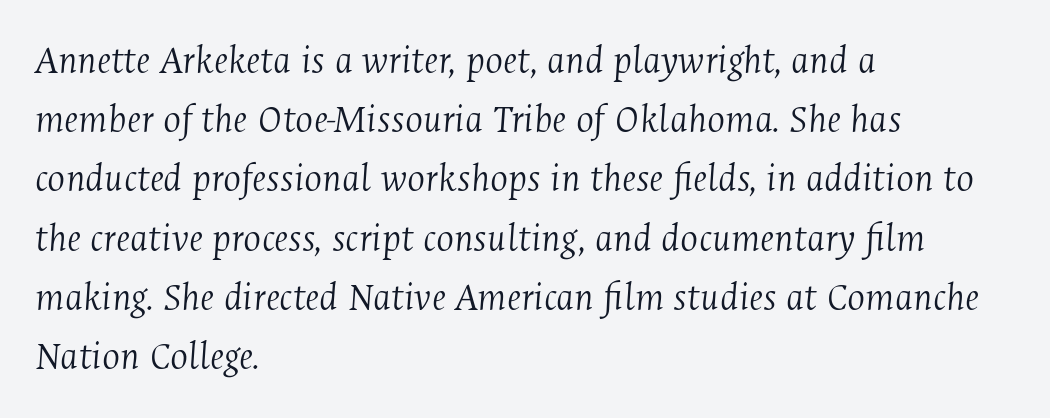
The image shows 42 px light, condensed serif type, italic (leaning right); set left-aligned, normal line spacing (1.41x), normal letter spacing, not underlined; medium stroke contrast and a medium x-height.
